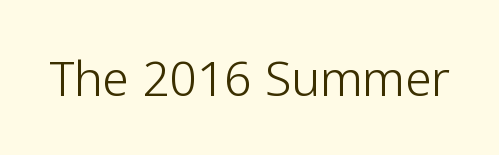
Q: Is the text bold? A: No.
Q: Is the text italic (slanted)? A: No, it is upright.
Q: Is the typeface a serif or a sans-serif typeface? A: Sans-serif.
Q: Is the text underlined? A: No.
Q: Is the spacing between letters normal or unusually wide? A: Normal.
Q: Width (condensed, normal, or wide)? A: Normal.
Q: Stroke contrast? A: Low.
Q: x-height? A: Medium.
Q: Monospaced? A: No.
